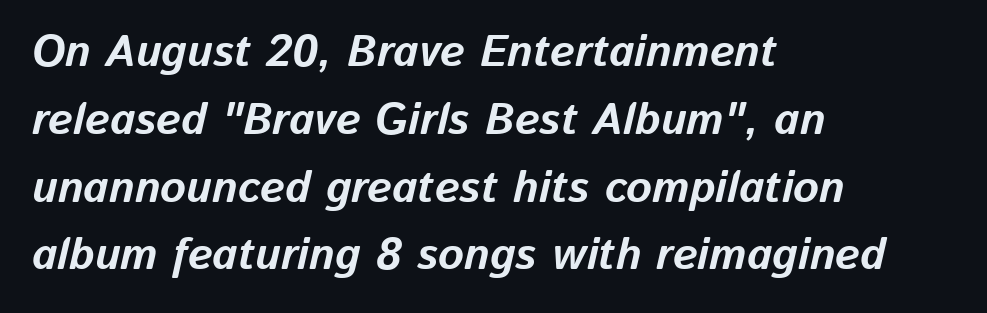
{"italic": "yes", "lean": "right", "slant_degrees": 13, "bold": "yes", "weight": "bold", "width": "normal", "stroke_contrast": "low", "x_height": "medium", "monospaced": "no", "underline": "no", "align": "left", "line_spacing": "normal", "line_spacing_ratio": 1.54, "letter_spacing": "normal", "letter_spacing_em": 0.0, "glyph_px": 44}
